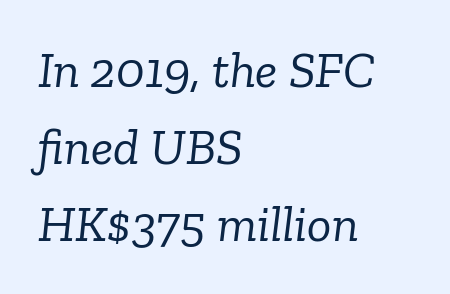
Serifs: yes, visible at the terminals of the letterforms. A bare baseline throughout the passage. Visually the block forms a straight wall on the left and a jagged coastline on the right. Between one letter and the next there's only the usual sliver of space. Unbolded letterforms with no extra heft. The rendering uses natural spacing where letterforms have individual widths.
